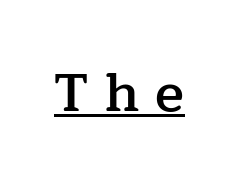
Q: Is the text bold? A: Semi-bold.
Q: Is the text italic (slanted)? A: No, it is upright.
Q: Is the typeface a serif or a sans-serif typeface? A: Serif.
Q: Is the text underlined? A: Yes.
Q: Is the spacing between letters normal or unusually wide? A: Unusually wide.
Q: Width (condensed, normal, or wide)? A: Normal.
Q: Stroke contrast? A: Low.
Q: x-height? A: Medium.
Q: Monospaced? A: No.
